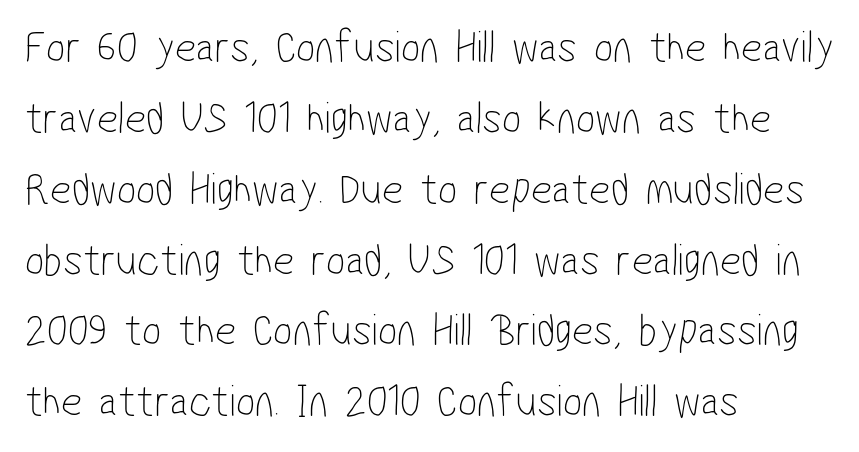
This is not heavy type; no bold has been used. Rows of type keep a routine distance in the vertical direction. Each letter's strokes conclude bluntly, with no projecting serifs. The lines in this sample share a left origin and differ only in where they stop. Spacing verdict: proportional, widths tailored to each character. Just letters on the line, the space beneath them empty.
